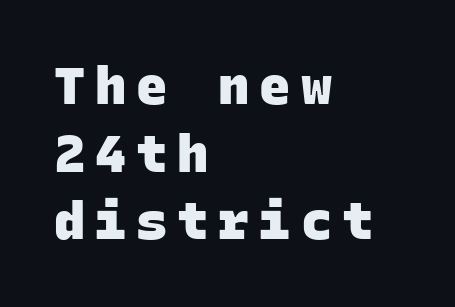
{"serif": "no", "bold": "yes", "weight": "heavy", "width": "normal", "stroke_contrast": "low", "x_height": "large", "monospaced": "yes", "underline": "no", "align": "left", "line_spacing": "normal", "line_spacing_ratio": 1.3, "glyph_px": 52}
